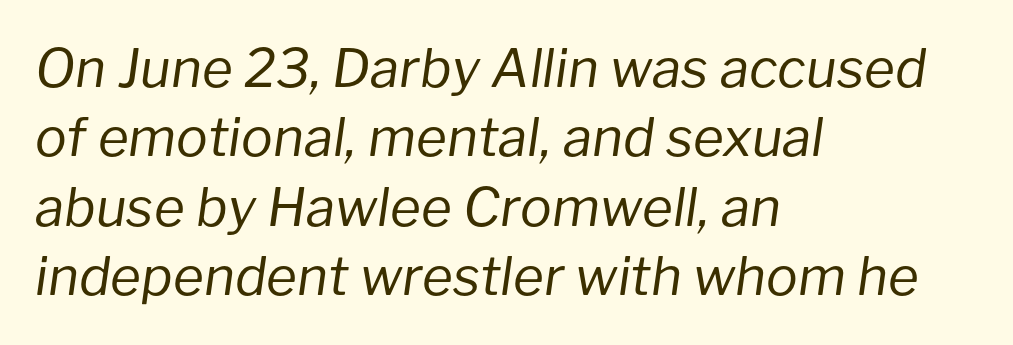
The image shows 53 px regular-weight type, italic (leaning right); set left-aligned, normal line spacing (1.31x), normal letter spacing, not underlined; low stroke contrast and a medium x-height.
